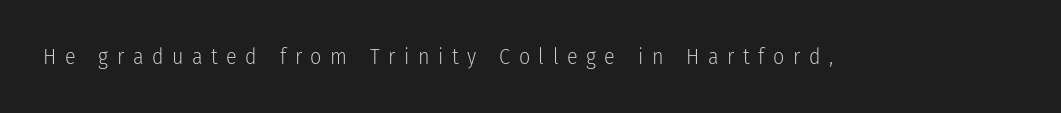
The image shows 22 px text type, upright; set unusually wide letter spacing (+0.39 em), not underlined.
